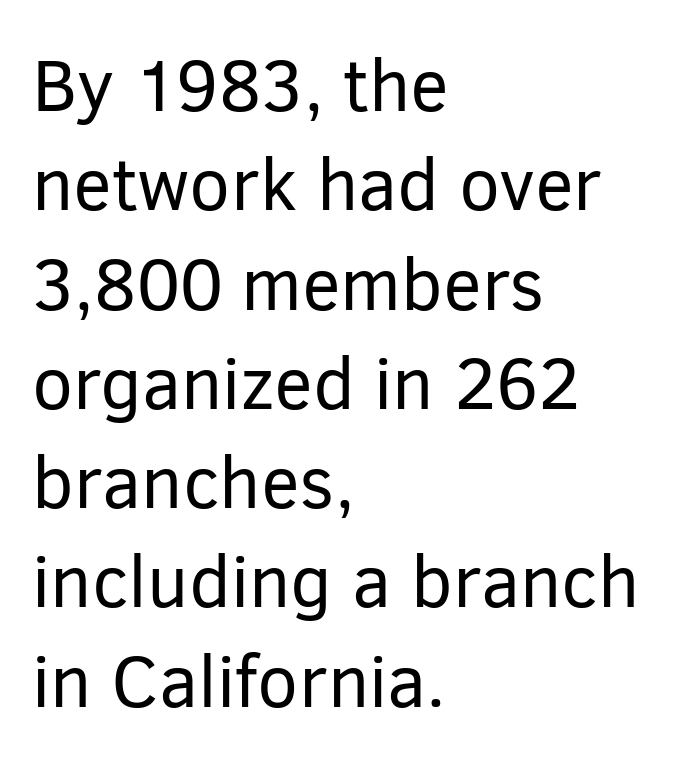
The image shows 73 px regular-weight sans-serif type, upright; set left-aligned, normal line spacing (1.36x), normal letter spacing, not underlined; low stroke contrast and a medium x-height.
